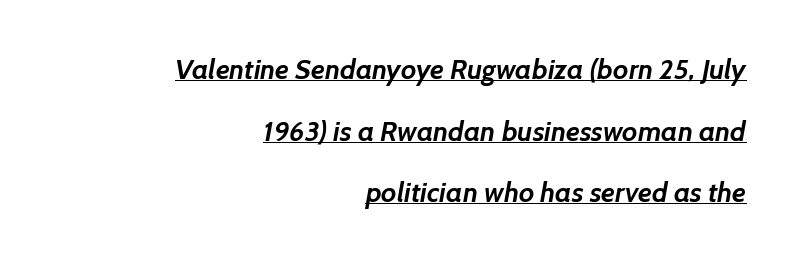
Q: Is the text bold? A: Yes.
Q: Is the typeface a serif or a sans-serif typeface? A: Sans-serif.
Q: Is the text underlined? A: Yes.
Q: How is the paragraph aligned? A: Right-aligned.
Q: Is the spacing between letters normal or unusually wide? A: Normal.
Q: Is the spacing between lines tight, normal or loose? A: Loose.
Q: Width (condensed, normal, or wide)? A: Normal.
Q: Stroke contrast? A: Low.
Q: x-height? A: Medium.
Q: Monospaced? A: No.
